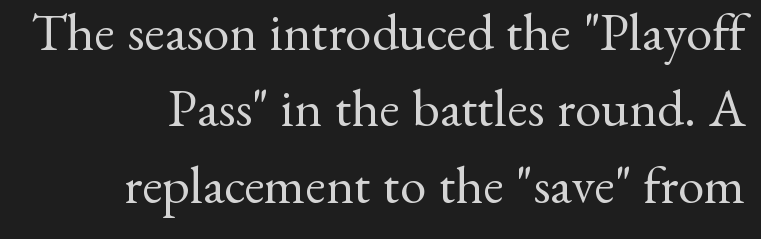
The image shows 53 px regular-weight serif type, upright; set normal line spacing (1.44x), normal letter spacing, not underlined; medium stroke contrast and a small x-height.
